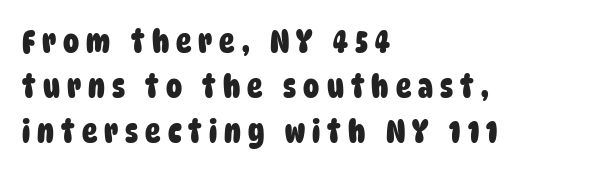
Decoration check: the copy has no underline. Each letter keeps its own natural width here, so spacing adapts to shape. Unlike a traditional serif, this face leaves its strokes unadorned. The vertical gap from one line to the next is medium. The paragraph has a hard left edge and a soft right edge.
